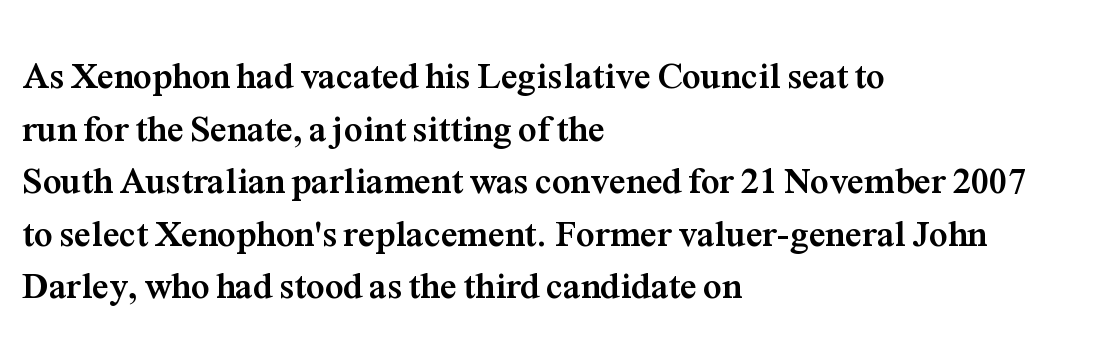
Q: Is the text bold? A: Yes.
Q: Is the text italic (slanted)? A: No, it is upright.
Q: Is the typeface a serif or a sans-serif typeface? A: Serif.
Q: Is the text underlined? A: No.
Q: How is the paragraph aligned? A: Left-aligned.
Q: Is the spacing between letters normal or unusually wide? A: Normal.
Q: Is the spacing between lines tight, normal or loose? A: Normal.
Q: Width (condensed, normal, or wide)? A: Normal.
Q: Stroke contrast? A: Medium.
Q: x-height? A: Medium.
Q: Monospaced? A: No.
